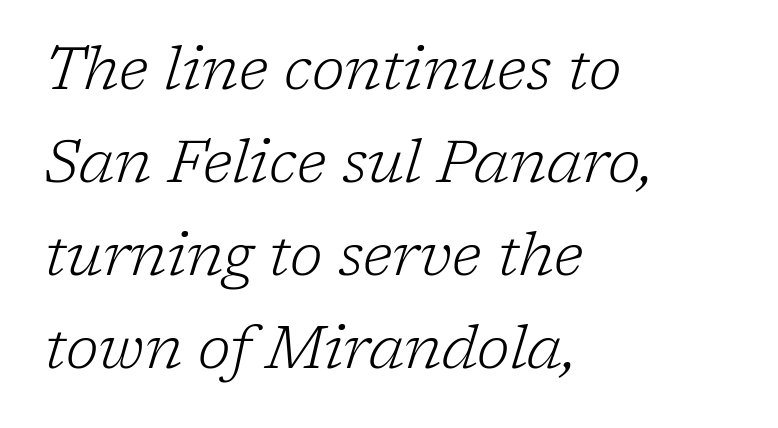
{"serif": "yes", "italic": "yes", "lean": "right", "slant_degrees": 17, "bold": "no", "weight": "light", "width": "normal", "stroke_contrast": "low", "x_height": "medium", "monospaced": "no", "underline": "no", "align": "left", "line_spacing": "normal", "line_spacing_ratio": 1.55, "letter_spacing": "normal", "letter_spacing_em": 0.0, "glyph_px": 60}
